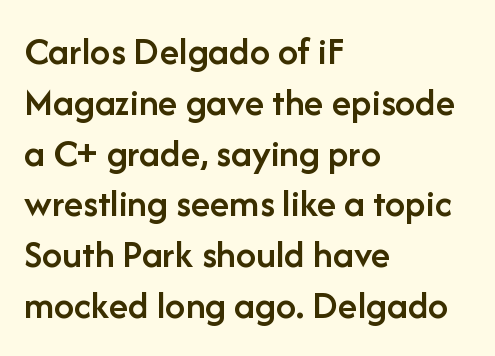
{"serif": "no", "italic": "no", "bold": "semi", "weight": "semibold", "width": "normal", "stroke_contrast": "low", "x_height": "medium", "monospaced": "no", "underline": "no", "align": "left", "line_spacing": "normal", "line_spacing_ratio": 1.27, "letter_spacing": "normal", "letter_spacing_em": 0.0, "glyph_px": 40}
